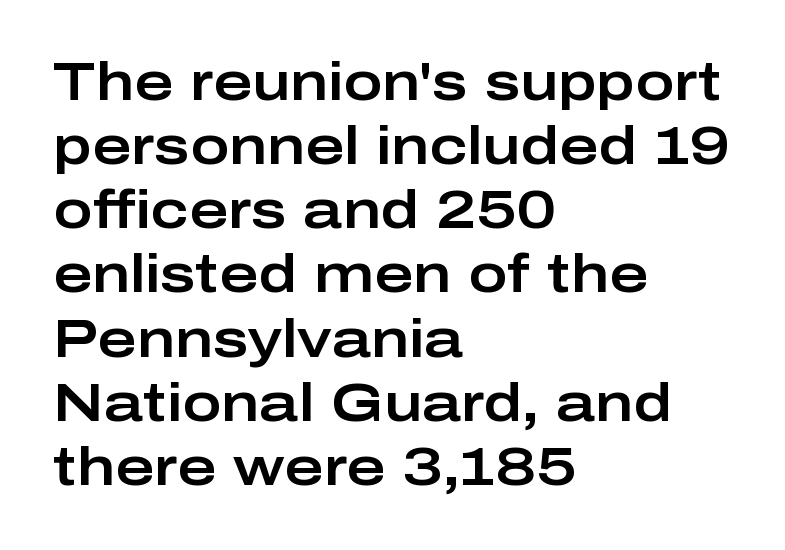
Q: Is the text italic (slanted)? A: No, it is upright.
Q: Is the typeface a serif or a sans-serif typeface? A: Sans-serif.
Q: Is the text underlined? A: No.
Q: How is the paragraph aligned? A: Left-aligned.
Q: Is the spacing between letters normal or unusually wide? A: Normal.
Q: Width (condensed, normal, or wide)? A: Wide.
Q: Stroke contrast? A: Low.
Q: x-height? A: Medium.
Q: Monospaced? A: No.
